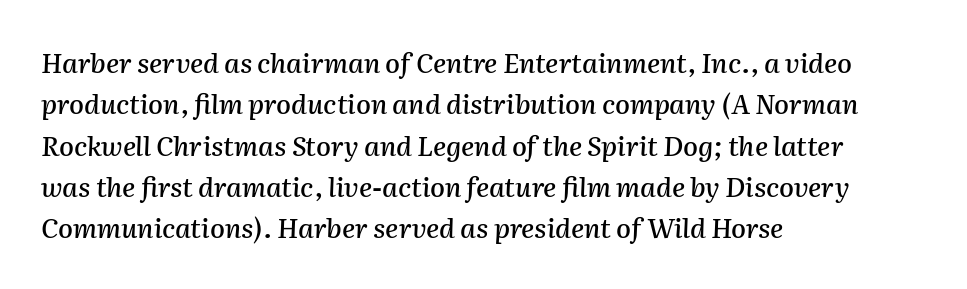
An italicized treatment has been applied to the whole sample. Typeset ragged right — the left edge is the straight one. Compared with typical body copy, the letter spacing here is the same. The strip under each line holds only bare page. Horizontal bands of white between lines are of average thickness.
